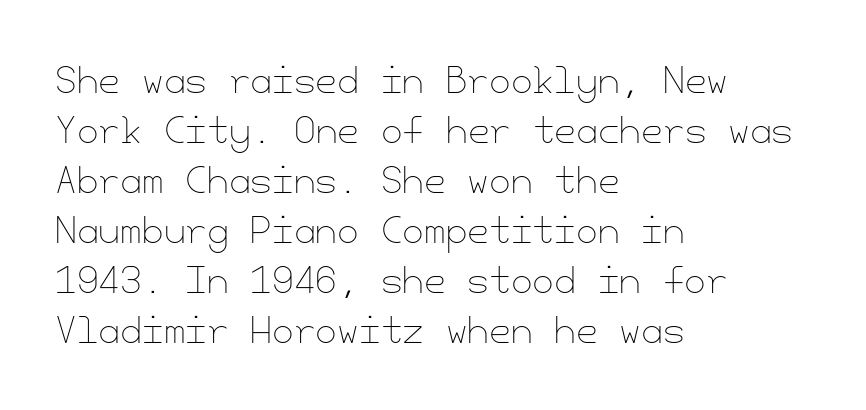
{"italic": "no", "bold": "no", "weight": "thin", "width": "normal", "stroke_contrast": "low", "x_height": "small", "underline": "no", "align": "left", "line_spacing": "normal", "line_spacing_ratio": 1.43, "letter_spacing": "normal", "letter_spacing_em": 0.0, "glyph_px": 35}
